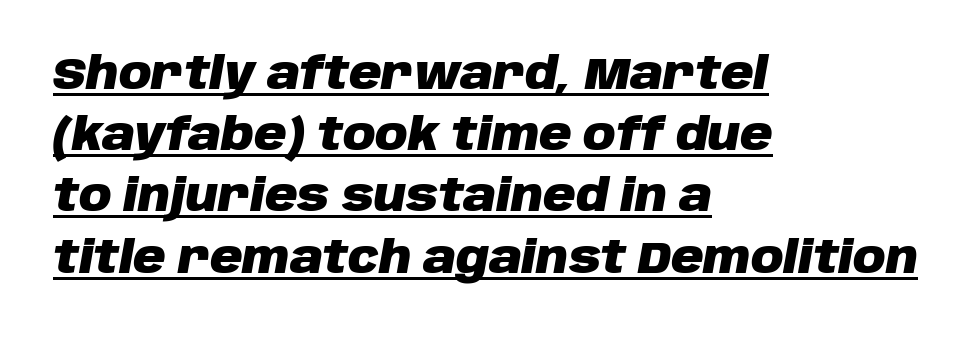
The image shows 45 px heavy type, italic (leaning right); set left-aligned, normal line spacing (1.36x), normal letter spacing, underlined; low stroke contrast and a large x-height.
